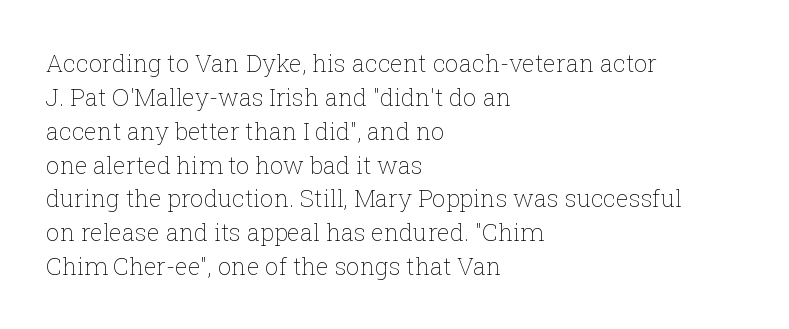
Decoration check: the copy has no underline. Teacher's note: observe the even left margin — that is flush-left alignment. Interline gaps are of average width in this sample. No chunkiness to these letters — they're not bold. These lines were composed using upright roman letters.
